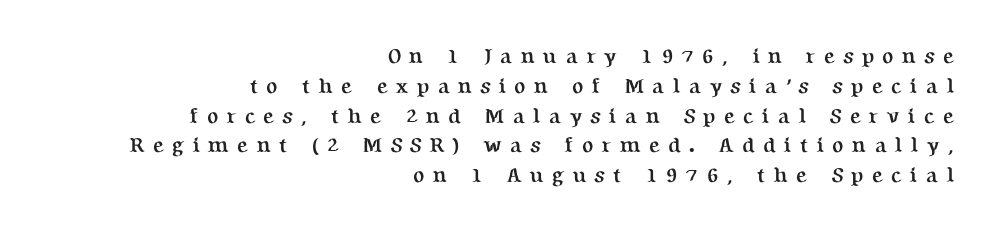
Q: Is the text bold? A: Yes.
Q: Is the text italic (slanted)? A: No, it is upright.
Q: Is the text underlined? A: No.
Q: How is the paragraph aligned? A: Right-aligned.
Q: Is the spacing between letters normal or unusually wide? A: Unusually wide.
Q: Is the spacing between lines tight, normal or loose? A: Normal.
